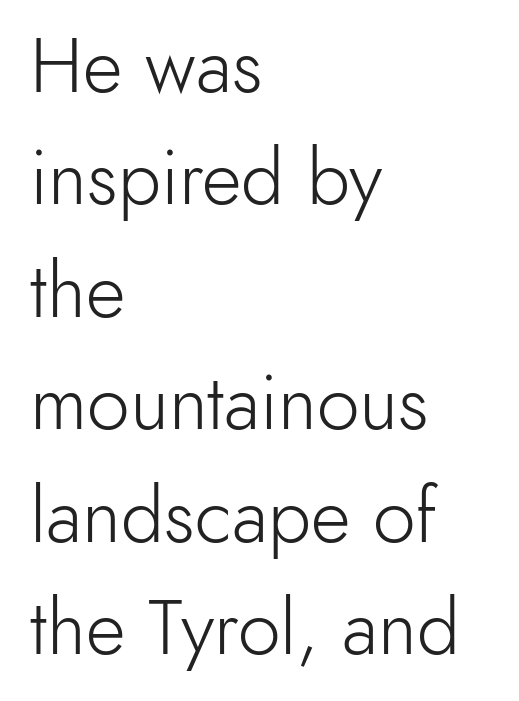
The image shows 77 px light sans-serif type, upright; set left-aligned, normal line spacing (1.46x), normal letter spacing, not underlined; a small x-height.
